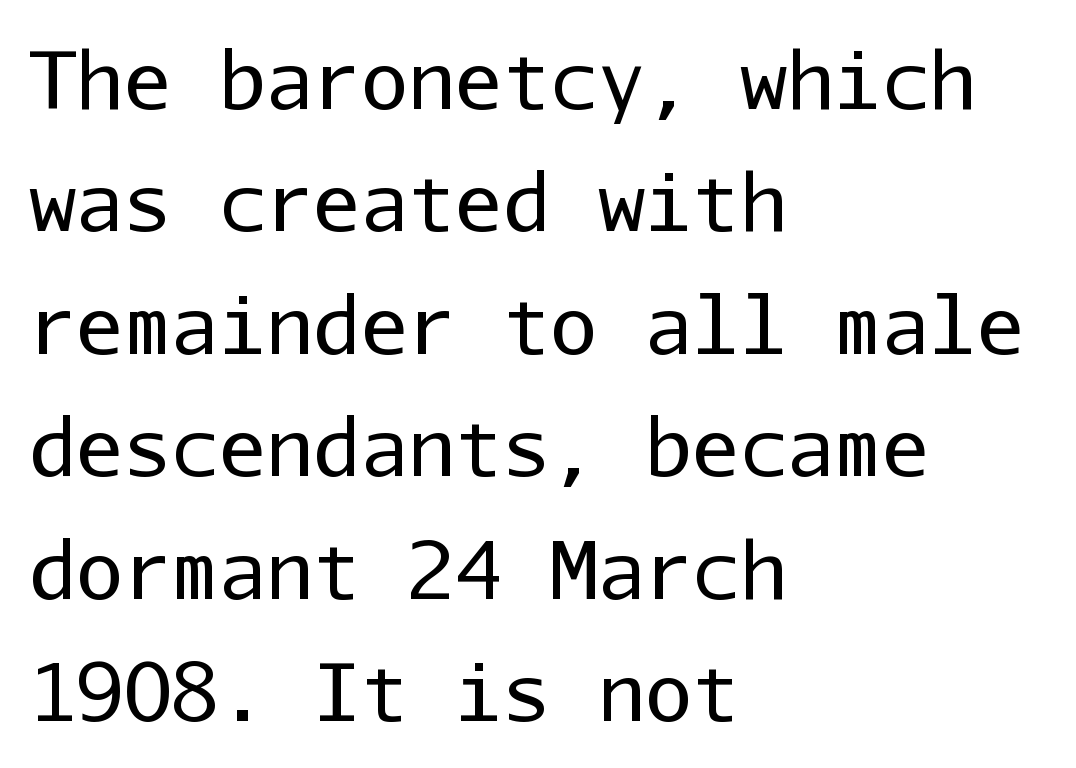
The image shows 79 px regular-weight sans-serif type, upright, monospaced; set left-aligned, normal line spacing (1.55x), normal letter spacing, not underlined; low stroke contrast and a medium x-height.
